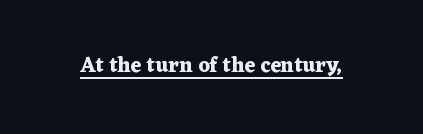
Emphasis is given by a line drawn under the lettering. Weight: bold. Honestly, the letter spacing is just normal — you wouldn't notice it. Is there any slant? The stems are plumb.
